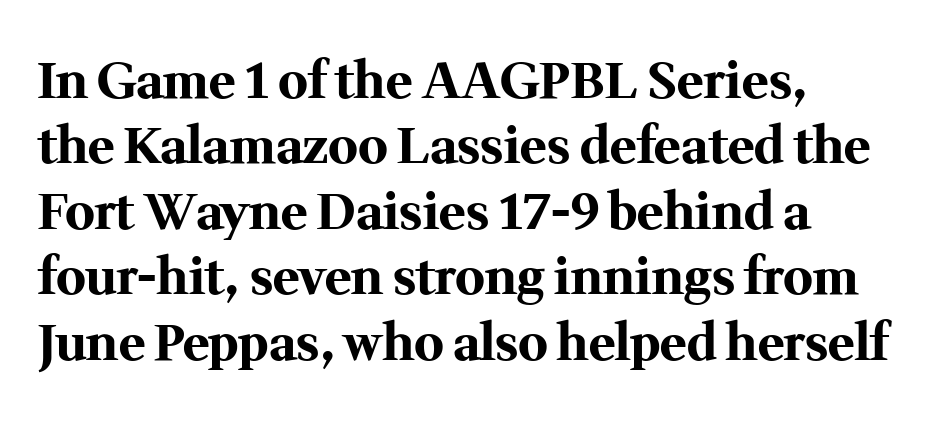
Q: Is the text bold? A: Yes.
Q: Is the text italic (slanted)? A: No, it is upright.
Q: Is the typeface a serif or a sans-serif typeface? A: Serif.
Q: Is the text underlined? A: No.
Q: How is the paragraph aligned? A: Left-aligned.
Q: Is the spacing between letters normal or unusually wide? A: Normal.
Q: Is the spacing between lines tight, normal or loose? A: Normal.
Q: Width (condensed, normal, or wide)? A: Normal.
Q: Stroke contrast? A: Medium.
Q: x-height? A: Medium.
Q: Monospaced? A: No.
